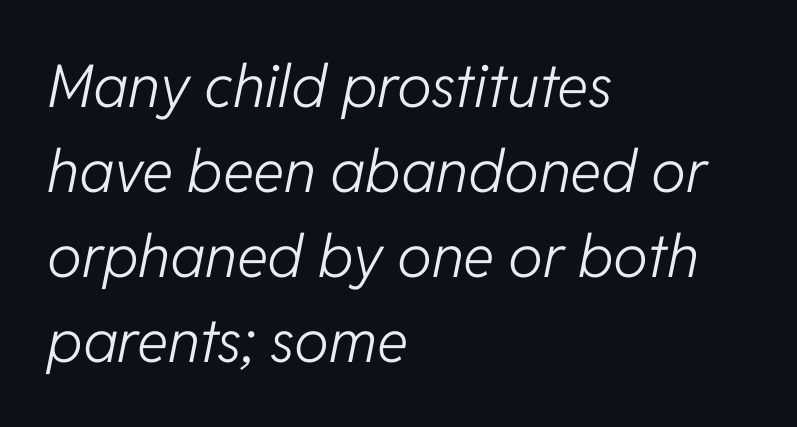
Q: Is the text bold? A: No.
Q: Is the text italic (slanted)? A: Yes, it leans right by about 11 degrees.
Q: Is the text underlined? A: No.
Q: How is the paragraph aligned? A: Left-aligned.
Q: Is the spacing between letters normal or unusually wide? A: Normal.
Q: Is the spacing between lines tight, normal or loose? A: Normal.
Q: Width (condensed, normal, or wide)? A: Normal.
Q: Stroke contrast? A: Low.
Q: x-height? A: Medium.
Q: Monospaced? A: No.
